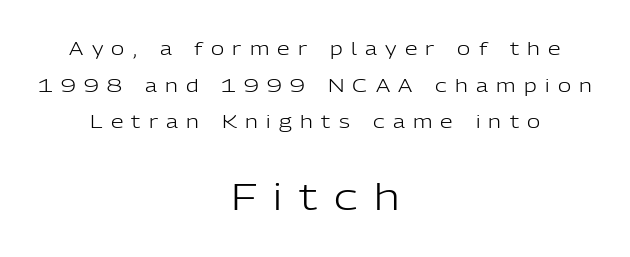
The image shows 36 px light sans-serif type, upright; set centered, loose line spacing (2.03x), unusually wide letter spacing (+0.46 em), not underlined; the second (bottom) block is 2.0x larger; low stroke contrast and a medium x-height.
